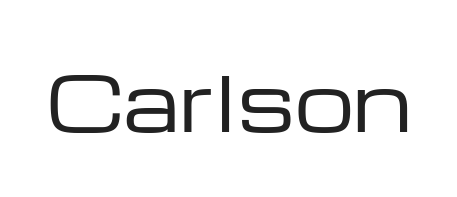
The passage shown is not underscored anywhere. Is the type heavy? It reads as light-to-regular instead. Standard letterfit; no display-style spreading of the glyphs. The rendering uses natural spacing where letterforms have individual widths. The characters display no serif detailing; their extremities are plain. Style check: upright.
